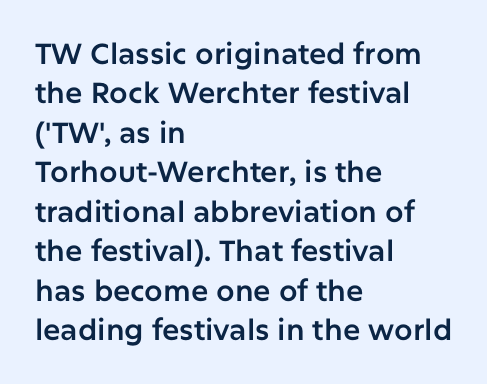
The image shows 29 px sans-serif type, upright; set left-aligned, normal line spacing (1.36x), normal letter spacing, not underlined; low stroke contrast and a medium x-height.
